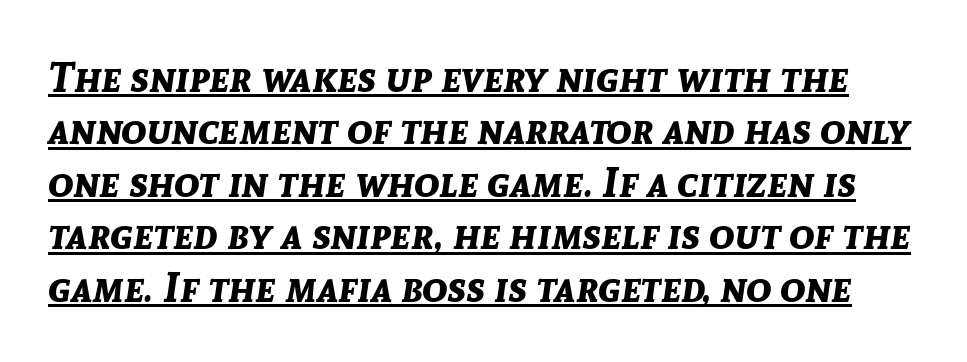
{"italic": "yes", "lean": "right", "slant_degrees": 8, "bold": "yes", "weight": "bold", "width": "normal", "stroke_contrast": "low", "x_height": "medium", "monospaced": "no", "underline": "yes", "line_spacing": "normal", "line_spacing_ratio": 1.25, "letter_spacing": "normal", "letter_spacing_em": 0.0, "glyph_px": 42}
